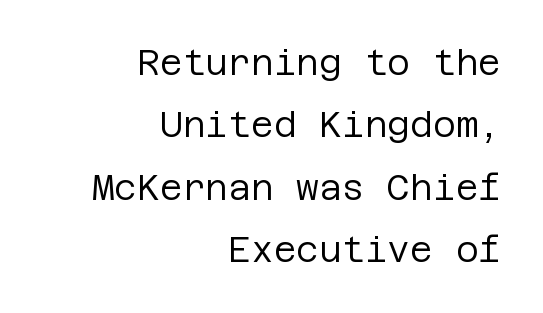
Q: Is the text bold? A: No.
Q: Is the text italic (slanted)? A: No, it is upright.
Q: Is the typeface a serif or a sans-serif typeface? A: Sans-serif.
Q: Is the text underlined? A: No.
Q: How is the paragraph aligned? A: Right-aligned.
Q: Is the spacing between letters normal or unusually wide? A: Normal.
Q: Width (condensed, normal, or wide)? A: Normal.
Q: Stroke contrast? A: Low.
Q: x-height? A: Large.
